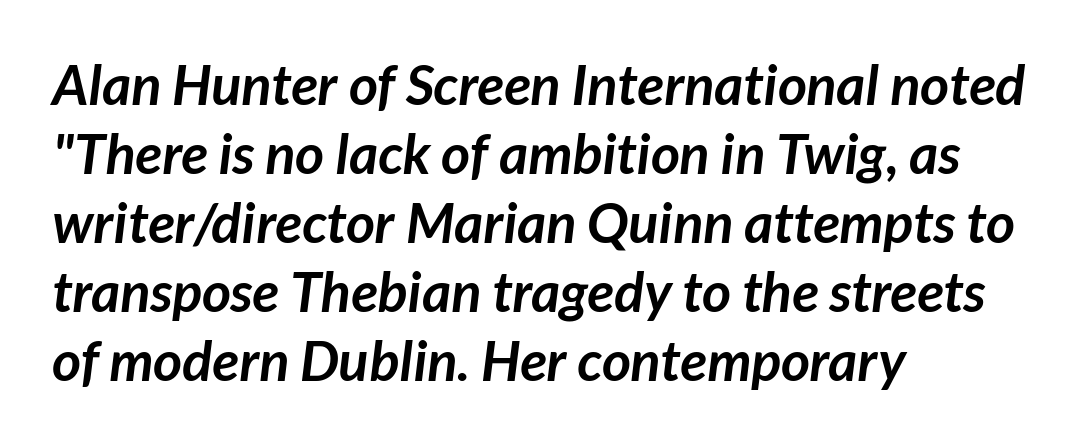
This sample uses plain, unmodified letter spacing. Horizontally, the lines are justified to the leading edge only. Heavy-handed strokes throughout: this text is bold. Note the varied advance widths — an 'i' is clearly narrower than an 'm'. Glance below the letters and you will spot only blank space.
